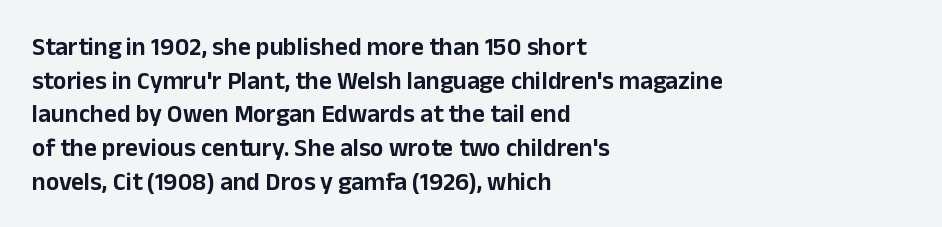
Q: Is the text italic (slanted)? A: No, it is upright.
Q: Is the text underlined? A: No.
Q: How is the paragraph aligned? A: Left-aligned.
Q: Is the spacing between letters normal or unusually wide? A: Normal.
Q: Is the spacing between lines tight, normal or loose? A: Normal.
